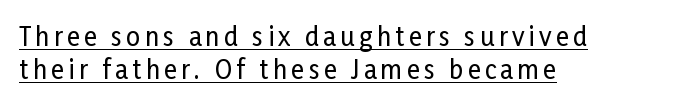
The image shows 25 px text type, upright; set left-aligned, normal line spacing (1.31x), underlined.
